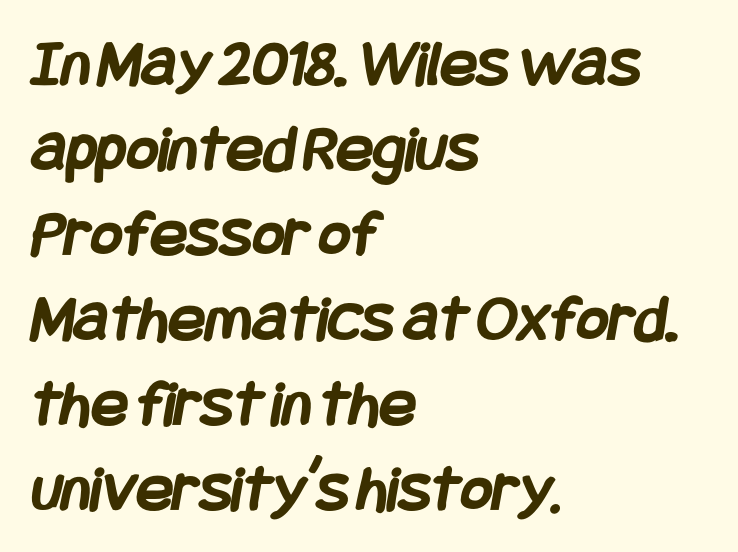
{"serif": "no", "bold": "yes", "weight": "semibold", "width": "condensed", "stroke_contrast": "low", "x_height": "large", "underline": "no", "align": "left", "line_spacing": "normal", "line_spacing_ratio": 1.25, "letter_spacing": "normal", "letter_spacing_em": 0.0, "glyph_px": 68}
